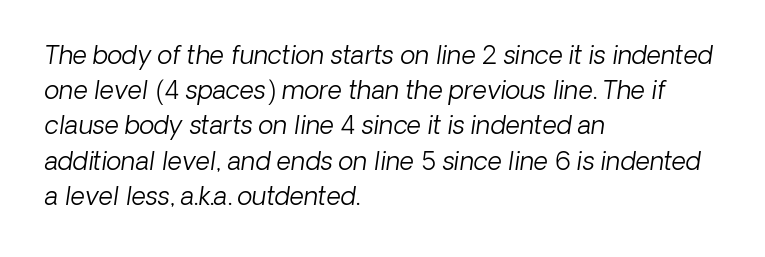
The image shows 25 px text type, italic (leaning right); set left-aligned, normal line spacing (1.41x), normal letter spacing, not underlined.
